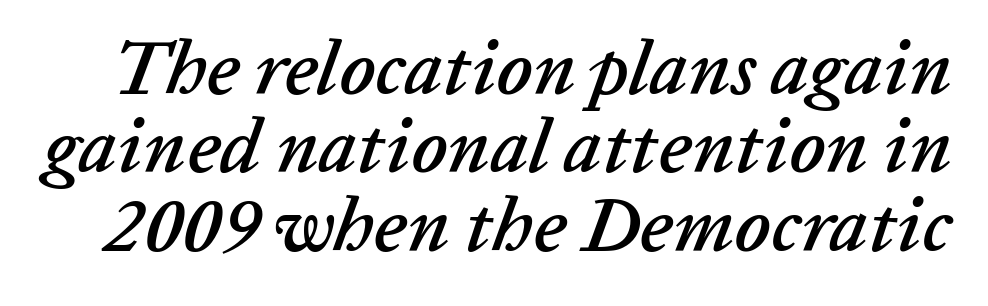
{"italic": "yes", "lean": "right", "slant_degrees": 20, "width": "normal", "stroke_contrast": "low", "x_height": "medium", "monospaced": "no", "underline": "no", "line_spacing": "tight", "line_spacing_ratio": 1.03, "letter_spacing": "normal", "letter_spacing_em": 0.0, "glyph_px": 76}
